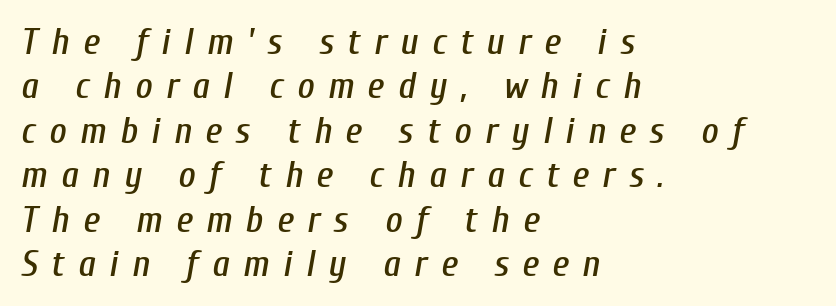
The image shows 37 px condensed type, italic (leaning right); set left-aligned, line spacing 1.2x, unusually wide letter spacing (+0.37 em), not underlined; low stroke contrast and a medium x-height.
